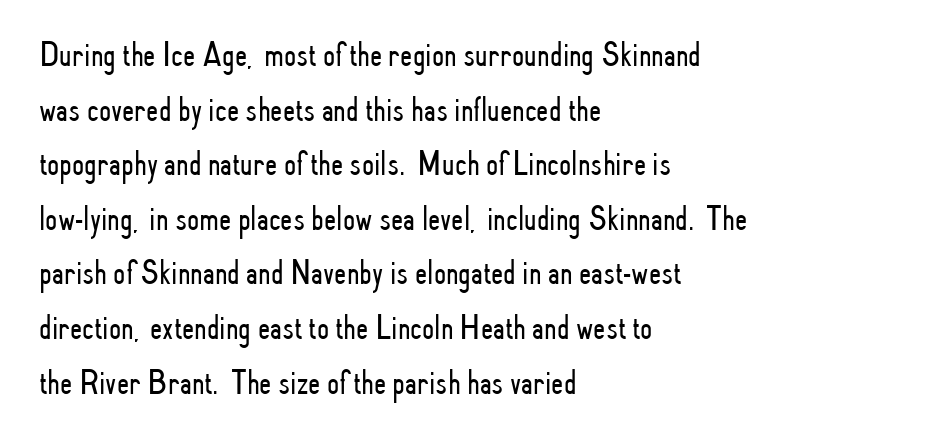
The image shows 35 px light, condensed sans-serif type, upright; set left-aligned, normal line spacing (1.56x), normal letter spacing, not underlined; low stroke contrast and a small x-height.
